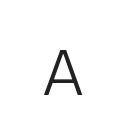
{"serif": "no", "italic": "no", "bold": "no", "weight": "light", "width": "normal", "stroke_contrast": "low", "x_height": "medium", "monospaced": "no", "underline": "no", "letter_spacing": "wide", "letter_spacing_em": 0.29, "glyph_px": 62}
